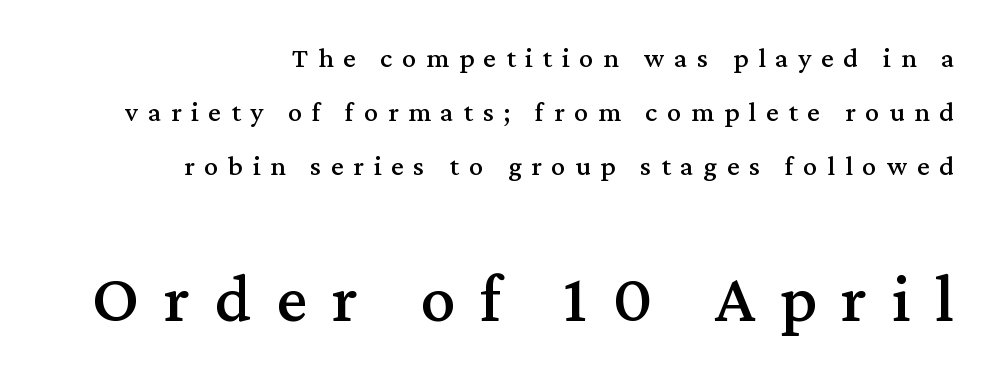
The image shows 70 px serif type, upright; set right-aligned, loose line spacing (1.92x), unusually wide letter spacing (+0.35 em), not underlined; the second (bottom) block is 2.5x larger; medium stroke contrast and a medium x-height.
